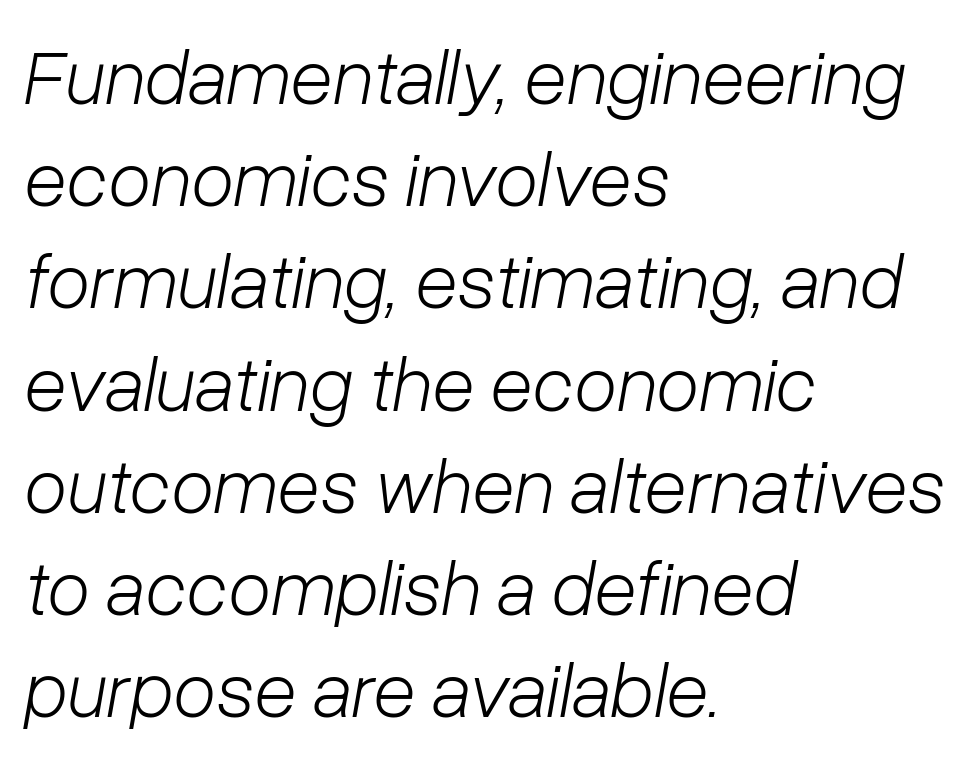
Is the stroke heavy? The answer is a plain regular-or-lighter. Varying glyph widths throughout — classic text-font behaviour. A typesetter would call this leading conventional body-copy spacing. The passage shown is not underscored anywhere. Characters are canted at an angle relative to the baseline's perpendicular.
